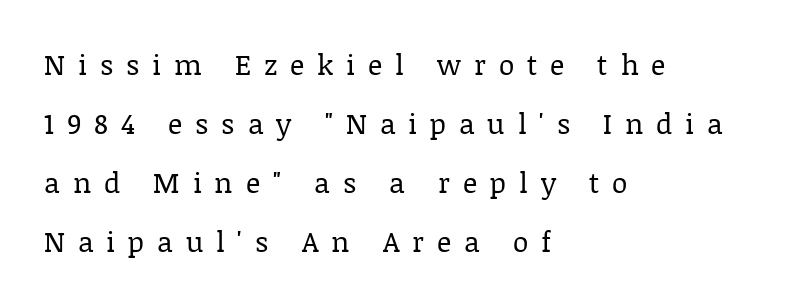
Q: Is the text bold? A: No.
Q: Is the text italic (slanted)? A: No, it is upright.
Q: Is the typeface a serif or a sans-serif typeface? A: Serif.
Q: Is the text underlined? A: No.
Q: How is the paragraph aligned? A: Left-aligned.
Q: Is the spacing between letters normal or unusually wide? A: Unusually wide.
Q: Is the spacing between lines tight, normal or loose? A: Loose.
Q: Width (condensed, normal, or wide)? A: Normal.
Q: Stroke contrast? A: Low.
Q: x-height? A: Large.
Q: Monospaced? A: No.
